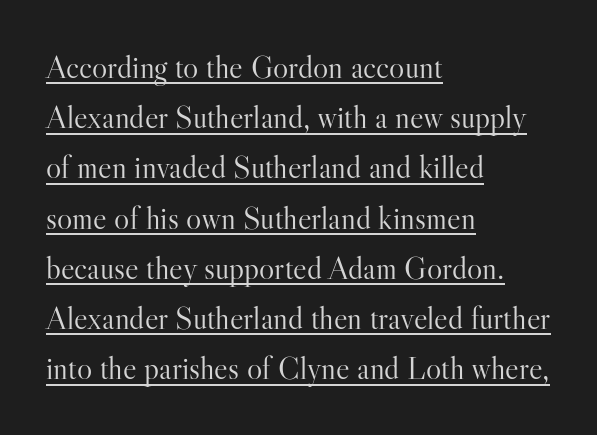
The image shows 32 px light serif type, upright; set left-aligned, normal line spacing (1.57x), normal letter spacing, underlined; high stroke contrast and a small x-height.
